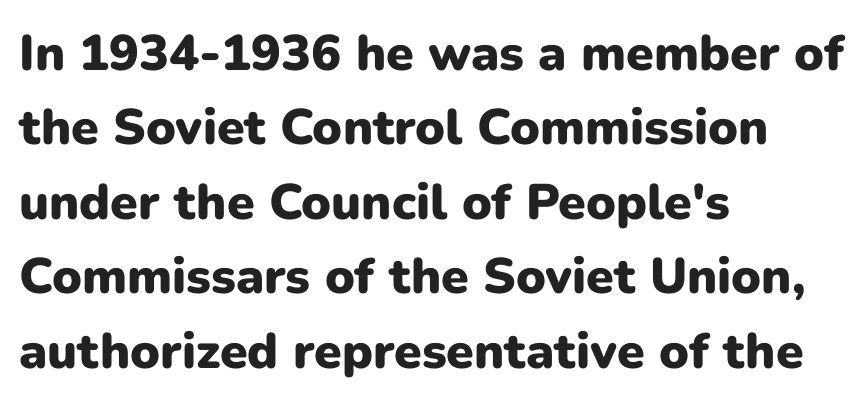
Upright lettering throughout. Summary of weight: heavy, a full bold. This sample has the flowing, uneven cadence of proportional lettering. Words appear dense and cohesive because spacing is normal.
